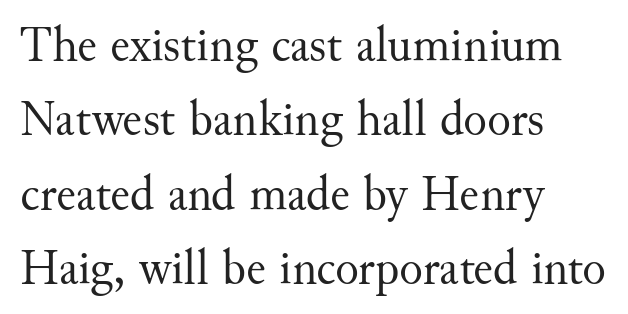
{"serif": "yes", "italic": "no", "bold": "no", "weight": "regular", "width": "normal", "stroke_contrast": "medium", "x_height": "small", "monospaced": "no", "underline": "no", "align": "left", "line_spacing": "normal", "line_spacing_ratio": 1.52, "letter_spacing": "normal", "letter_spacing_em": 0.0, "glyph_px": 49}
